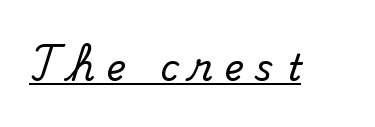
The image shows 36 px serif type; set unusually wide letter spacing (+0.34 em), underlined; medium stroke contrast and a small x-height.
